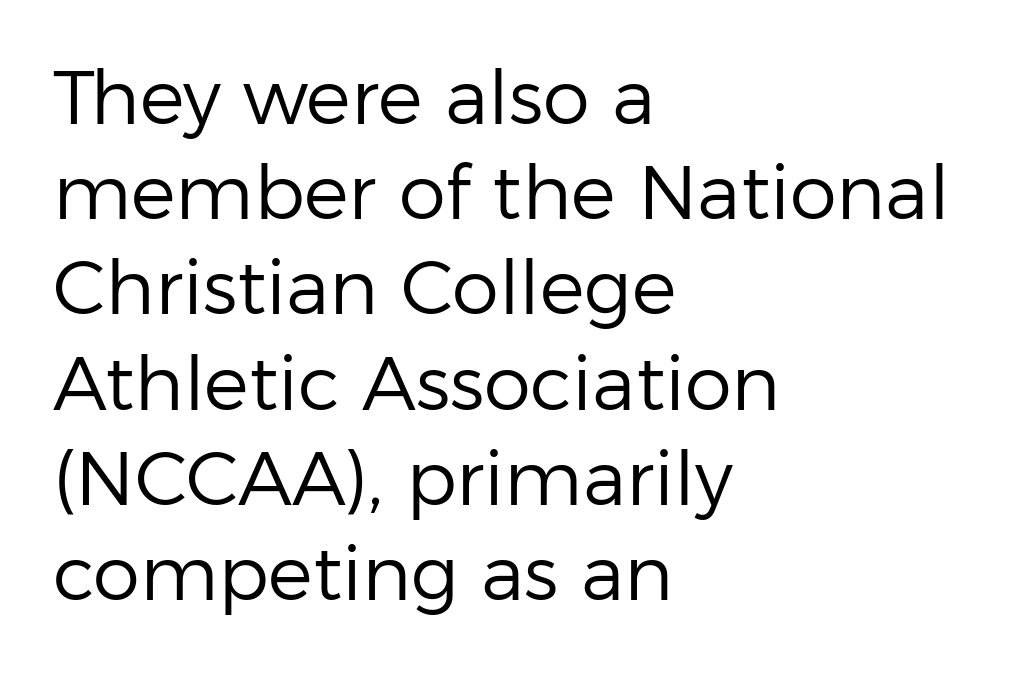
Q: Is the text bold? A: No.
Q: Is the text italic (slanted)? A: No, it is upright.
Q: Is the typeface a serif or a sans-serif typeface? A: Sans-serif.
Q: Is the text underlined? A: No.
Q: How is the paragraph aligned? A: Left-aligned.
Q: Is the spacing between letters normal or unusually wide? A: Normal.
Q: Is the spacing between lines tight, normal or loose? A: Normal.
Q: Width (condensed, normal, or wide)? A: Normal.
Q: Stroke contrast? A: Low.
Q: x-height? A: Medium.
Q: Monospaced? A: No.
